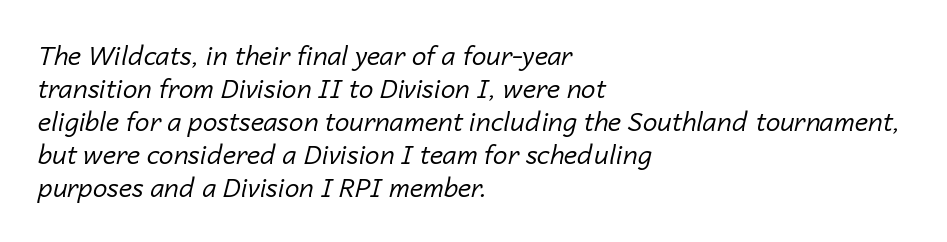
{"italic": "yes", "lean": "right", "slant_degrees": 14, "bold": "no", "underline": "no", "align": "left", "line_spacing": "normal", "line_spacing_ratio": 1.27, "letter_spacing": "normal", "letter_spacing_em": 0.0, "glyph_px": 26}
